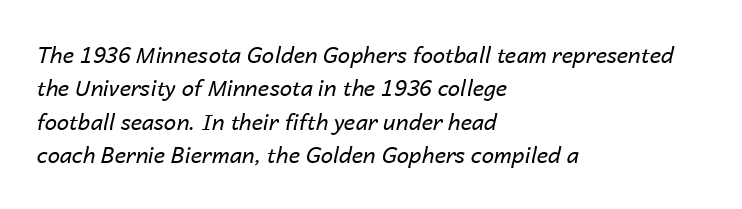
Q: Is the text bold? A: No.
Q: Is the text italic (slanted)? A: Yes, it leans right by about 14 degrees.
Q: Is the text underlined? A: No.
Q: How is the paragraph aligned? A: Left-aligned.
Q: Is the spacing between letters normal or unusually wide? A: Normal.
Q: Is the spacing between lines tight, normal or loose? A: Normal.
